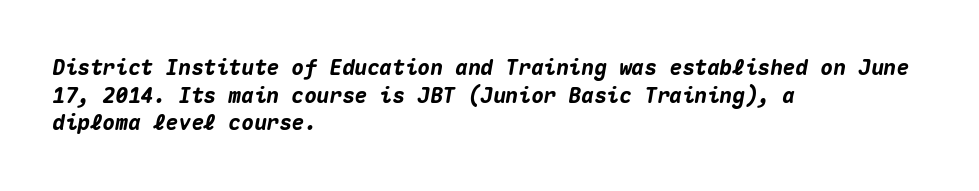
Q: Is the text bold? A: Yes.
Q: Is the text italic (slanted)? A: Yes, it leans right by about 10 degrees.
Q: Is the text underlined? A: No.
Q: How is the paragraph aligned? A: Left-aligned.
Q: Is the spacing between letters normal or unusually wide? A: Normal.
Q: Is the spacing between lines tight, normal or loose? A: Normal.
